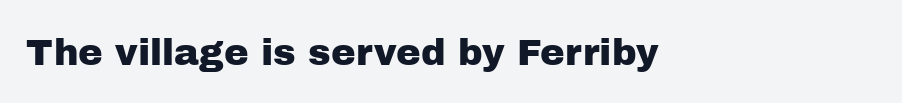
The face used here is rendered with its standard letterfit. Nobody drew a line under any word here. Think of a printed novel: that variable character pitch is what you see here. Serifs: no, the terminals of the letterforms are clean. These lines were composed using upright roman letters. A student would call this left alignment; a typographer would say flush left, rag right.
